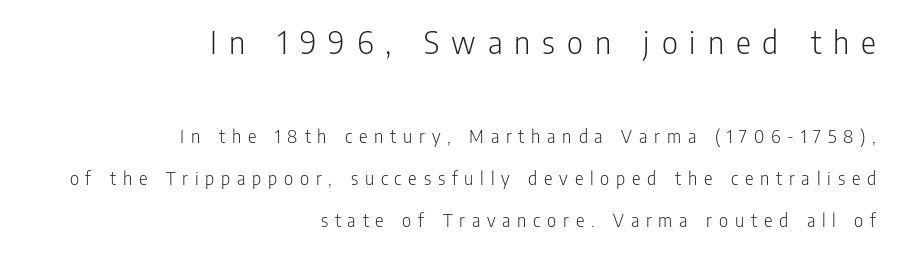
This rendering features lettering with no underline. Line ends are locked; line starts wander. Is this a fixed-width face? No — the glyphs have proportional, varying widths. If you squint, the top block still reads clearly — it's the larger of the two. Notice how the stems are strictly vertical — no italics here. Vertical spacing — loose.
